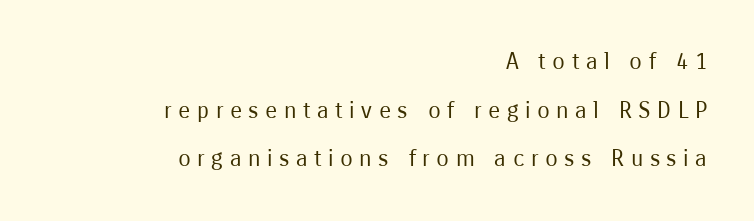
{"italic": "no", "bold": "no", "underline": "no", "align": "right", "line_spacing": "loose", "line_spacing_ratio": 2.11, "letter_spacing": "wide", "letter_spacing_em": 0.28, "glyph_px": 23}
